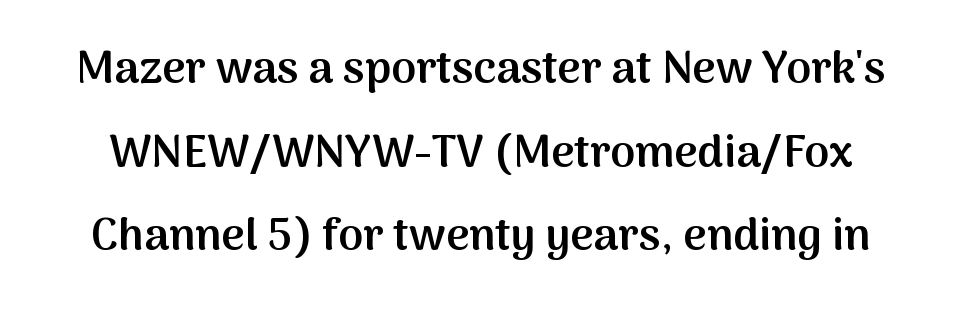
The image shows 45 px semibold sans-serif type, upright; set line spacing 1.86x, normal letter spacing, not underlined; medium stroke contrast and a medium x-height.
